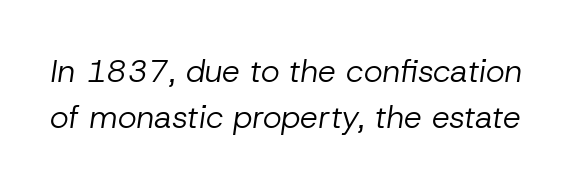
Q: Is the text bold? A: No.
Q: Is the text italic (slanted)? A: Yes, it leans right by about 8 degrees.
Q: Is the text underlined? A: No.
Q: Is the spacing between letters normal or unusually wide? A: Normal.
Q: Is the spacing between lines tight, normal or loose? A: Normal.
Q: Width (condensed, normal, or wide)? A: Normal.
Q: Stroke contrast? A: Low.
Q: x-height? A: Medium.
Q: Monospaced? A: No.
